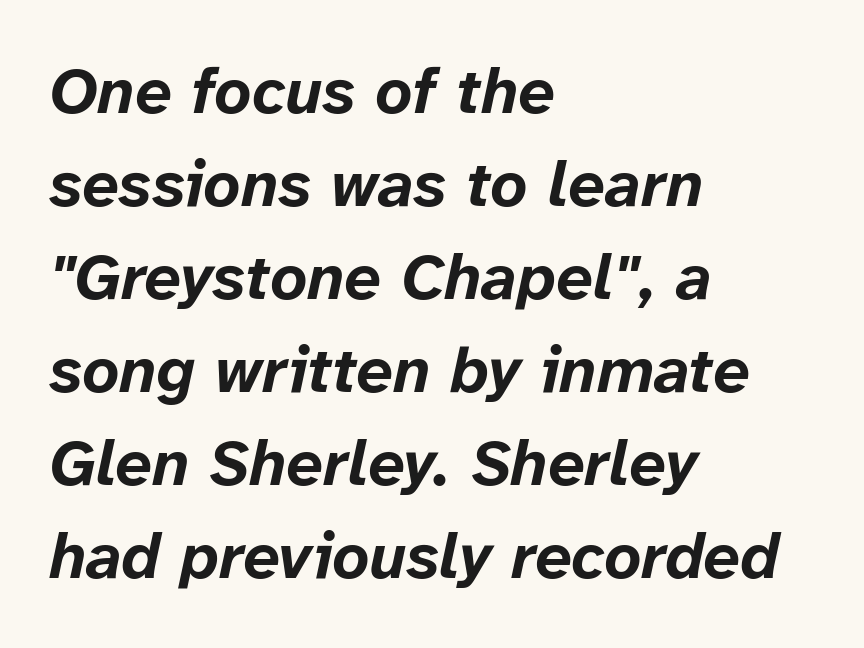
The image shows 65 px bold type, italic (leaning right); set left-aligned, normal line spacing (1.43x), normal letter spacing, not underlined; low stroke contrast and a medium x-height.
